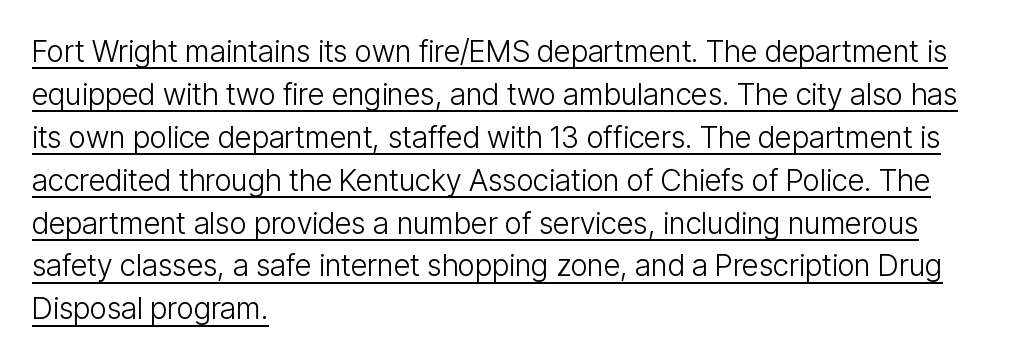
Q: Is the text bold? A: No.
Q: Is the text italic (slanted)? A: No, it is upright.
Q: Is the typeface a serif or a sans-serif typeface? A: Sans-serif.
Q: Is the text underlined? A: Yes.
Q: How is the paragraph aligned? A: Left-aligned.
Q: Is the spacing between letters normal or unusually wide? A: Normal.
Q: Is the spacing between lines tight, normal or loose? A: Normal.
Q: Width (condensed, normal, or wide)? A: Condensed.
Q: Stroke contrast? A: Low.
Q: x-height? A: Medium.
Q: Monospaced? A: No.
